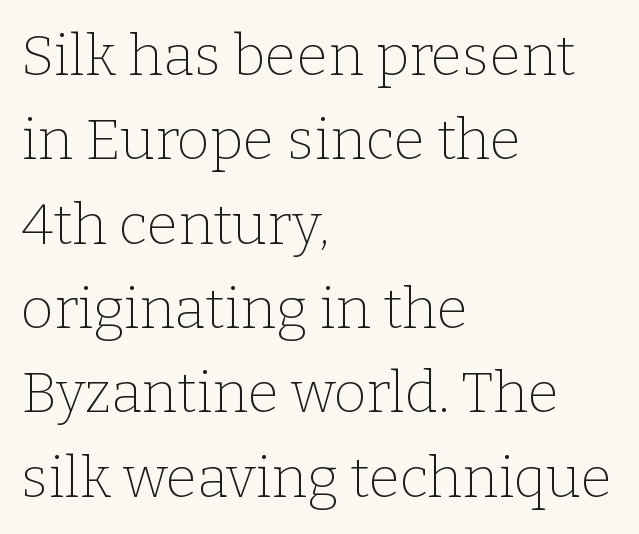
What kind of face is this? One with serifs. In terms of posture, this sample is upright. A quiet, ordinary-to-light weight characterises the typeface. Quick note: interline space is typical. These lines are rendered in a variable-pitch font. Nobody drew a line under any word here.
